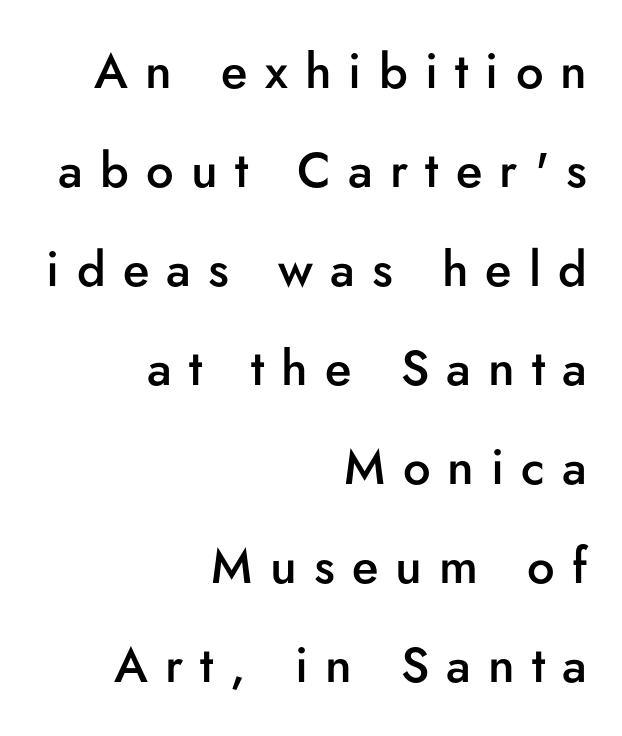
Firm but not heavy-handed strokes: this text is semibold. The space beneath each line is pristine and unruled. A typesetter would call this proportional, since set widths differ per character. The typesetter chose a ragged-left arrangement here. The line-height multiplier appears high, well above default.
